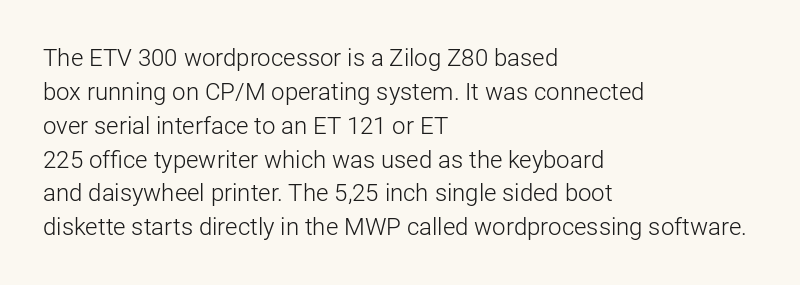
Decoration check: the copy has no underline. Teacher's note: observe the even left margin — that is flush-left alignment. Interline gaps are of average width in this sample. No chunkiness to these letters — they're not bold. These lines were composed using upright roman letters.
